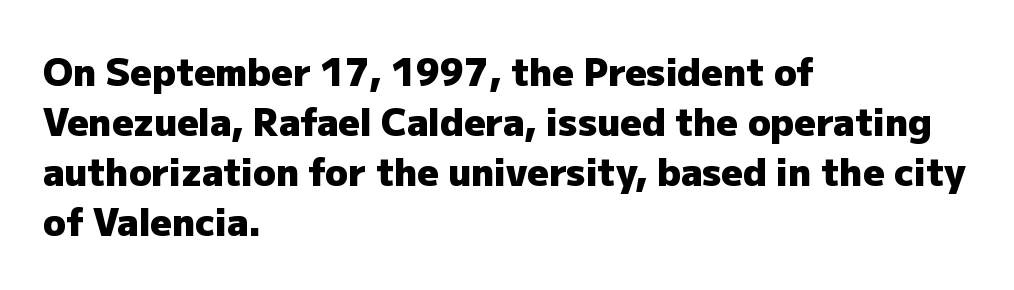
Q: Is the text bold? A: Yes.
Q: Is the text italic (slanted)? A: No, it is upright.
Q: Is the typeface a serif or a sans-serif typeface? A: Sans-serif.
Q: Is the text underlined? A: No.
Q: How is the paragraph aligned? A: Left-aligned.
Q: Is the spacing between letters normal or unusually wide? A: Normal.
Q: Is the spacing between lines tight, normal or loose? A: Normal.
Q: Width (condensed, normal, or wide)? A: Normal.
Q: Stroke contrast? A: Low.
Q: x-height? A: Medium.
Q: Monospaced? A: No.
